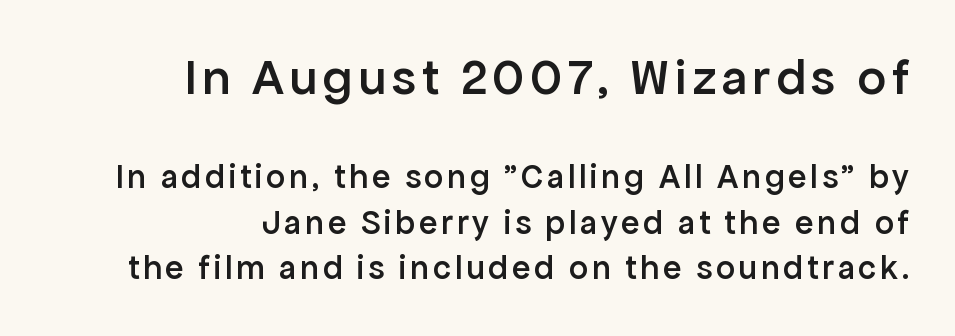
Spacing verdict: proportional, widths tailored to each character. Every stem runs plumb, perpendicular to the baseline. Reading down the block, your eye finds every line finishing at a fixed right position. A bare baseline throughout the passage. The initial chunk of copy outweighs the following chunk in type size. What's the leading like? Ordinary, nothing unusual.
